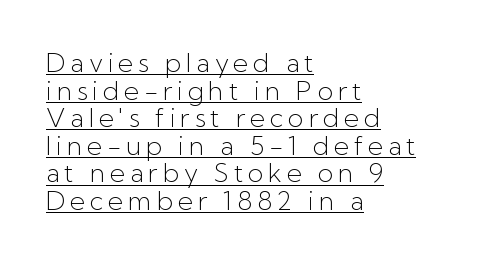
Q: Is the text bold? A: No.
Q: Is the text italic (slanted)? A: No, it is upright.
Q: Is the text underlined? A: Yes.
Q: How is the paragraph aligned? A: Left-aligned.
Q: Is the spacing between lines tight, normal or loose? A: Tight.
